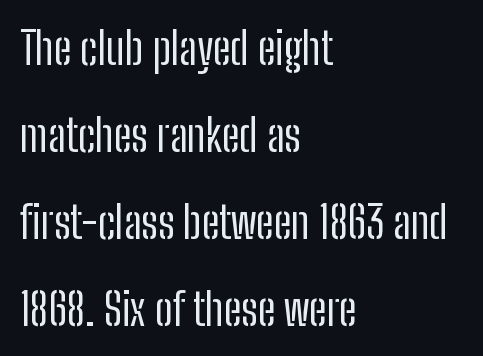
Each letter keeps its own natural width here, so spacing adapts to shape. Tracking here is standard; glyphs follow each other at the usual distance. The characters display no serif detailing; their extremities are plain. The lines are spread far apart with generous leading. The passage is arranged the way most books set body copy — flush left. Think standard paragraph weight, or any step lighter than that.
